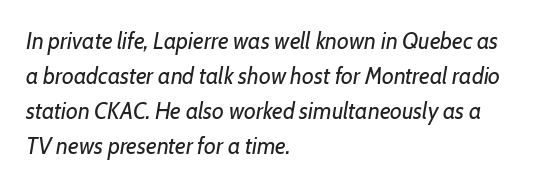
The letterforms sit at book weight or below. The space directly below the letters is spotless. Short note: letters normally spaced. Emphasis-style slanted type is in use. Successive baselines arrive at the customary interval. Horizontal alignment here is leftward, the default for most running prose.
